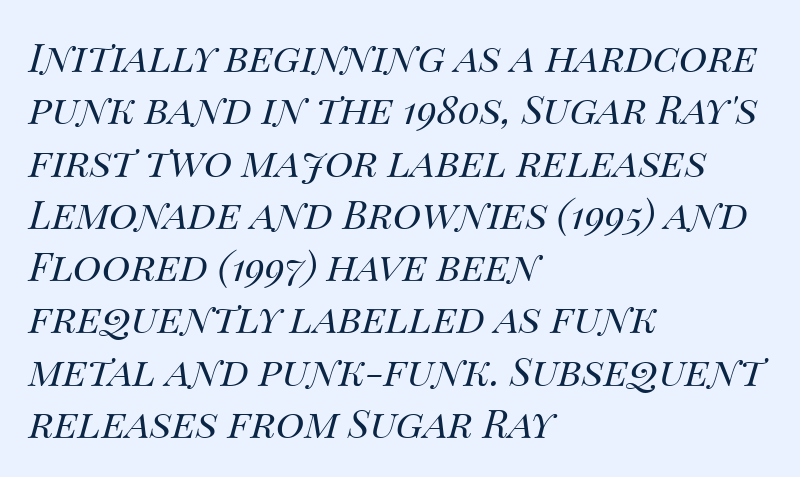
The image shows 39 px regular-weight type, italic (leaning right); set left-aligned, normal line spacing (1.34x), normal letter spacing, not underlined; medium stroke contrast and a large x-height.
